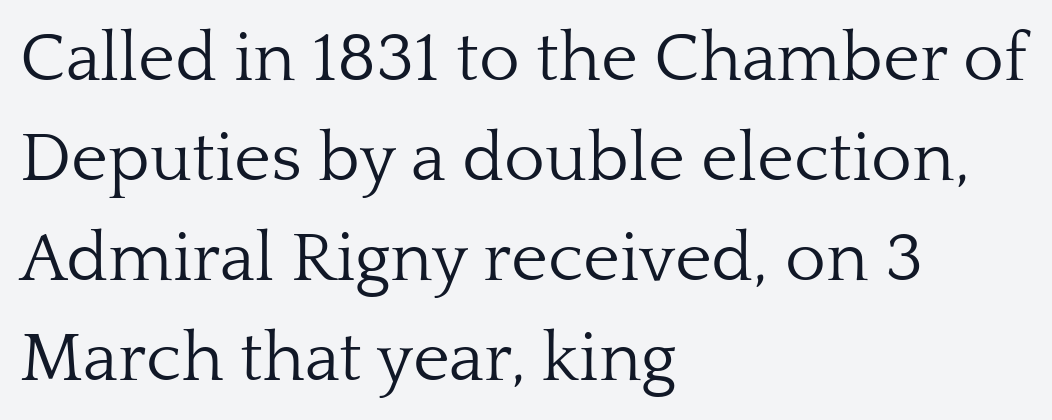
The image shows 70 px light serif type, upright; set left-aligned, normal line spacing (1.43x), normal letter spacing, not underlined; low stroke contrast and a medium x-height.
